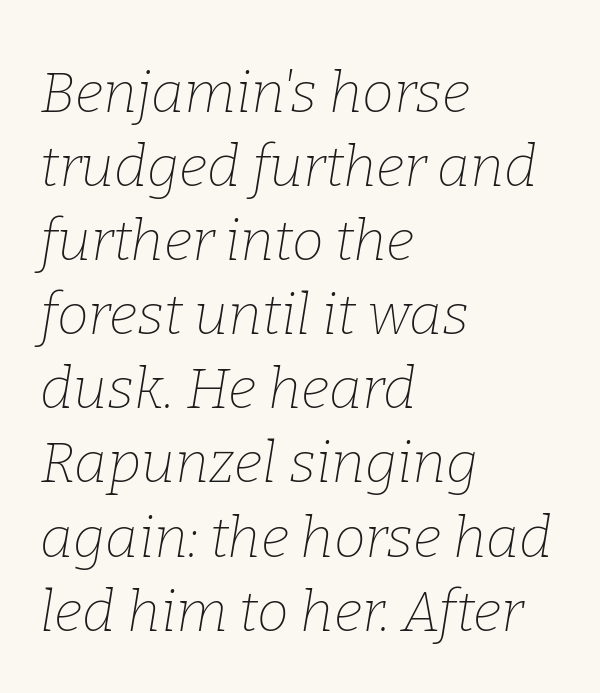
The image shows 57 px thin serif type, italic (leaning right); set left-aligned, normal line spacing (1.3x), normal letter spacing, not underlined; low stroke contrast and a medium x-height.
